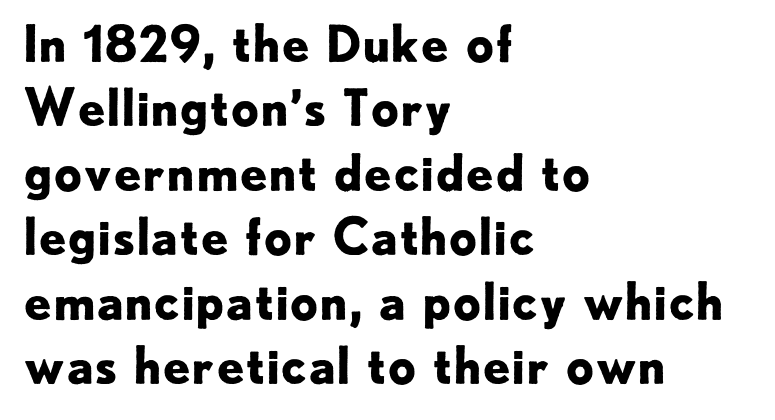
Q: Is the text bold? A: Yes.
Q: Is the text italic (slanted)? A: No, it is upright.
Q: Is the typeface a serif or a sans-serif typeface? A: Sans-serif.
Q: Is the text underlined? A: No.
Q: How is the paragraph aligned? A: Left-aligned.
Q: Is the spacing between letters normal or unusually wide? A: Normal.
Q: Is the spacing between lines tight, normal or loose? A: Normal.
Q: Width (condensed, normal, or wide)? A: Normal.
Q: Stroke contrast? A: Low.
Q: x-height? A: Small.
Q: Monospaced? A: No.
